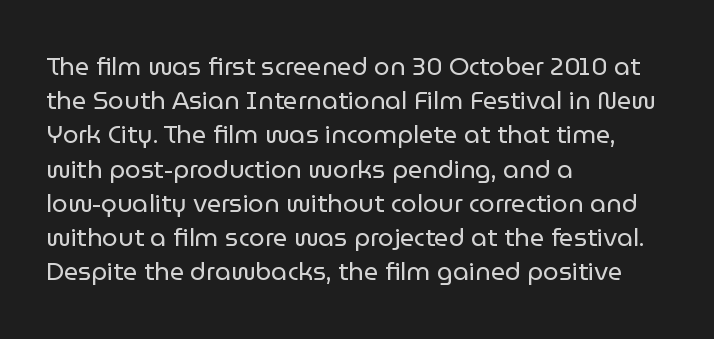
{"italic": "no", "bold": "no", "underline": "no", "align": "left", "line_spacing": "normal", "line_spacing_ratio": 1.37, "letter_spacing": "normal", "letter_spacing_em": 0.0, "glyph_px": 25}
